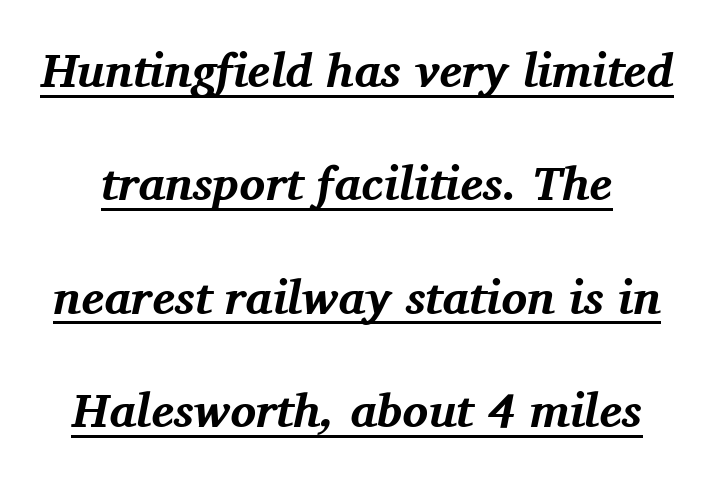
A typesetter would call this proportional, since set widths differ per character. Airy leading. Decoration check: the copy is underlined. The type is set solid horizontally, with unmodified tracking. Characters are canted at an angle relative to the baseline's perpendicular. Plenty of ink on the page — the face is bold.
